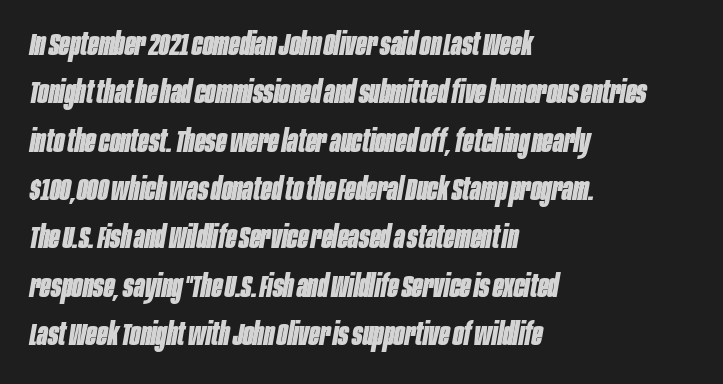
The image shows 31 px bold, condensed type, italic (leaning right); set left-aligned, normal line spacing (1.56x), normal letter spacing, not underlined; low stroke contrast and a large x-height.
